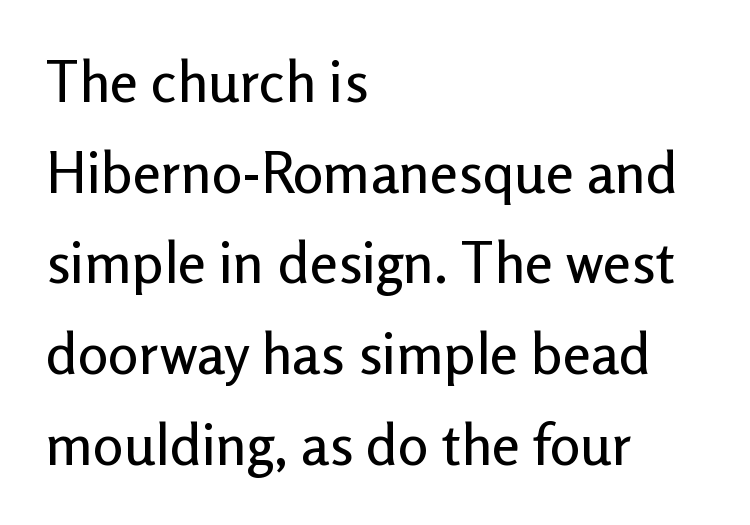
Q: Is the text italic (slanted)? A: No, it is upright.
Q: Is the typeface a serif or a sans-serif typeface? A: Sans-serif.
Q: Is the text underlined? A: No.
Q: How is the paragraph aligned? A: Left-aligned.
Q: Is the spacing between letters normal or unusually wide? A: Normal.
Q: Is the spacing between lines tight, normal or loose? A: Normal.
Q: Width (condensed, normal, or wide)? A: Normal.
Q: Stroke contrast? A: Low.
Q: x-height? A: Medium.
Q: Monospaced? A: No.
